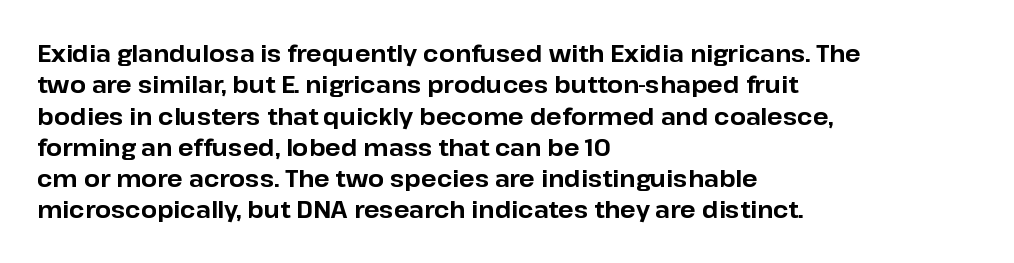
If you drew a line through each stem, it would be perfectly vertical. The face used here has the dense, thick strokes of a bold. All the whitespace from short lines collects on the right. Observe the ordinary spacing: letters are neighbours, not strangers. Rule under the text: the space is simply empty.
